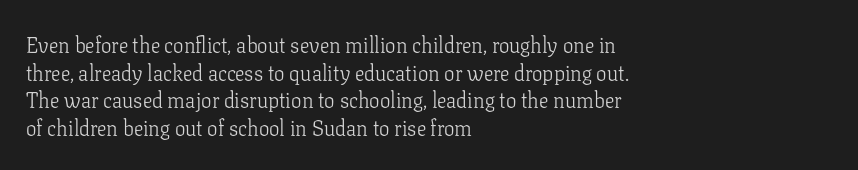
Q: Is the text bold? A: No.
Q: Is the text italic (slanted)? A: No, it is upright.
Q: Is the text underlined? A: No.
Q: How is the paragraph aligned? A: Left-aligned.
Q: Is the spacing between letters normal or unusually wide? A: Normal.
Q: Is the spacing between lines tight, normal or loose? A: Normal.
